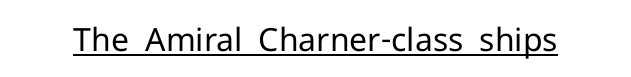
{"serif": "no", "italic": "no", "bold": "no", "weight": "regular", "width": "normal", "stroke_contrast": "low", "x_height": "medium", "monospaced": "no", "underline": "yes", "letter_spacing": "normal", "letter_spacing_em": 0.0, "glyph_px": 32}
